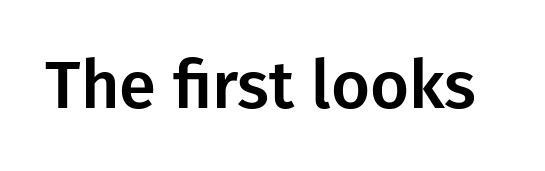
Each letter's strokes conclude bluntly, with no projecting serifs. Note the varied advance widths — an 'i' is clearly narrower than an 'm'. The rendering keeps characters at their native spacing. The space beneath each line is pristine and unruled.
